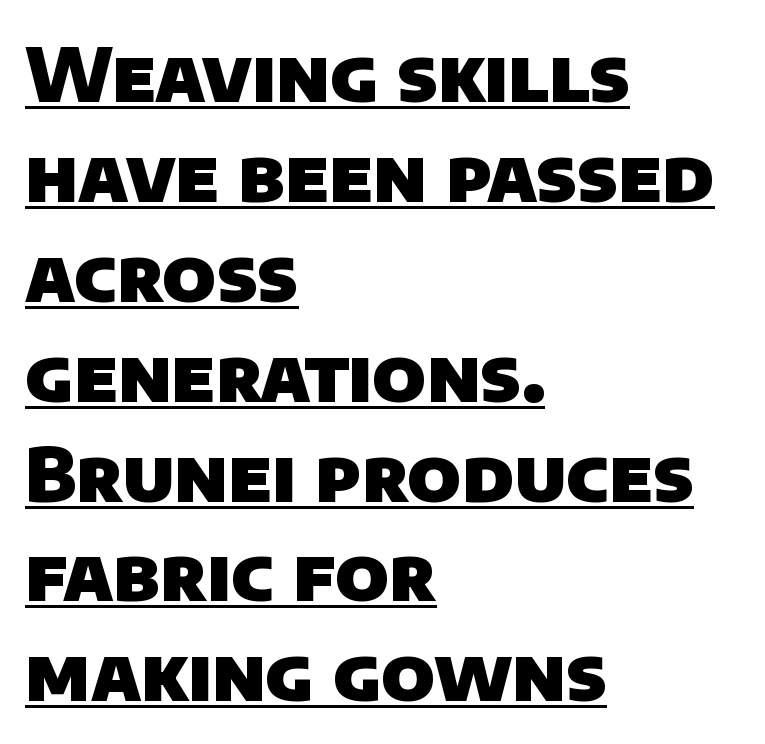
Q: Is the text bold? A: Yes.
Q: Is the typeface a serif or a sans-serif typeface? A: Sans-serif.
Q: Is the text underlined? A: Yes.
Q: How is the paragraph aligned? A: Left-aligned.
Q: Is the spacing between letters normal or unusually wide? A: Normal.
Q: Is the spacing between lines tight, normal or loose? A: Normal.
Q: Width (condensed, normal, or wide)? A: Normal.
Q: Stroke contrast? A: Low.
Q: x-height? A: Large.
Q: Monospaced? A: No.
